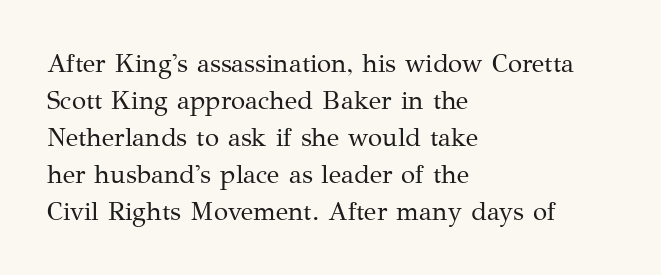
{"italic": "no", "bold": "no", "underline": "no", "align": "left", "line_spacing": "normal", "line_spacing_ratio": 1.42, "letter_spacing": "normal", "letter_spacing_em": 0.0, "glyph_px": 26}
